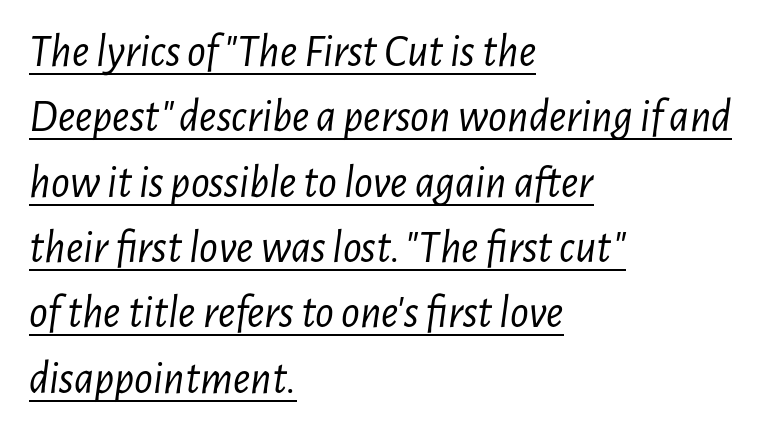
You could call the tracking neutral — neither tight nor loose. These lines sit exactly where default settings would place them. Rendered with sloped, italic letterforms. No chunkiness to these letters — they're not bold. Teacher's note: observe the even left margin — that is flush-left alignment. The face used here is proportionally spaced, like ordinary book or web type.
